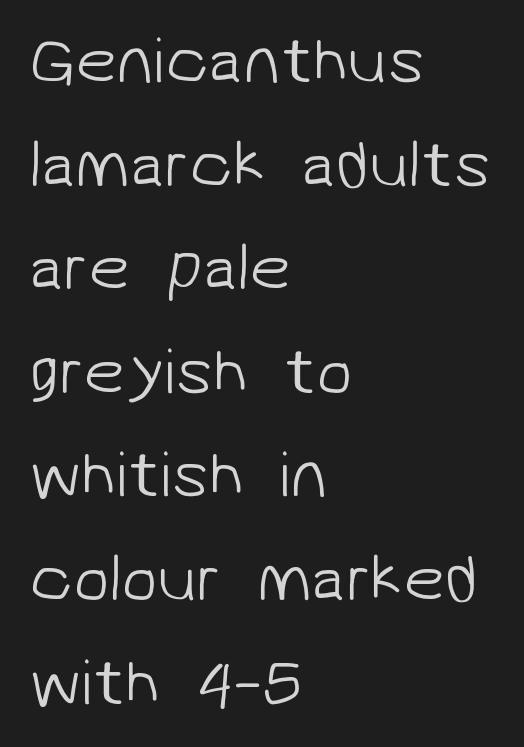
The space beneath each line is pristine and unruled. Compared with a centered layout, this one pins lines to the left instead. The weight would be labelled regular, book, light, or lighter still. Each letter keeps its own natural width here, so spacing adapts to shape.
